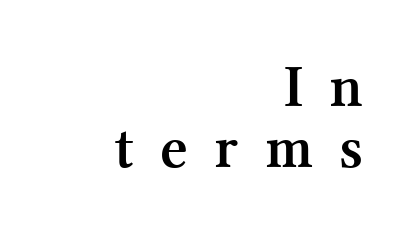
Q: Is the text bold? A: Yes.
Q: Is the text italic (slanted)? A: No, it is upright.
Q: Is the typeface a serif or a sans-serif typeface? A: Serif.
Q: Is the text underlined? A: No.
Q: How is the paragraph aligned? A: Right-aligned.
Q: Is the spacing between letters normal or unusually wide? A: Unusually wide.
Q: Is the spacing between lines tight, normal or loose? A: Tight.
Q: Width (condensed, normal, or wide)? A: Normal.
Q: Stroke contrast? A: Medium.
Q: x-height? A: Medium.
Q: Monospaced? A: No.
